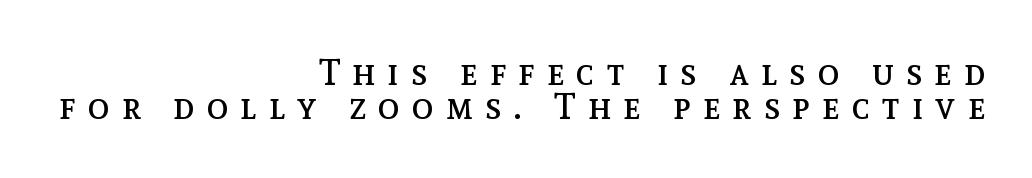
The image shows 36 px regular-weight type, upright; set right-aligned, tight line spacing (0.95x), unusually wide letter spacing (+0.34 em), not underlined; a medium x-height.
